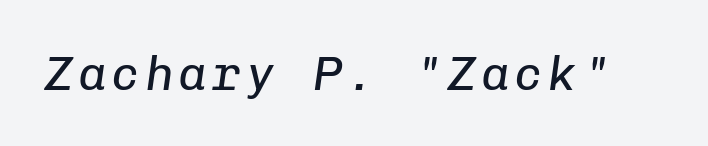
Q: Is the text bold? A: No.
Q: Is the text italic (slanted)? A: Yes, it leans right by about 8 degrees.
Q: Is the text underlined? A: No.
Q: Width (condensed, normal, or wide)? A: Normal.
Q: Stroke contrast? A: Low.
Q: x-height? A: Medium.
Q: Monospaced? A: Yes.
